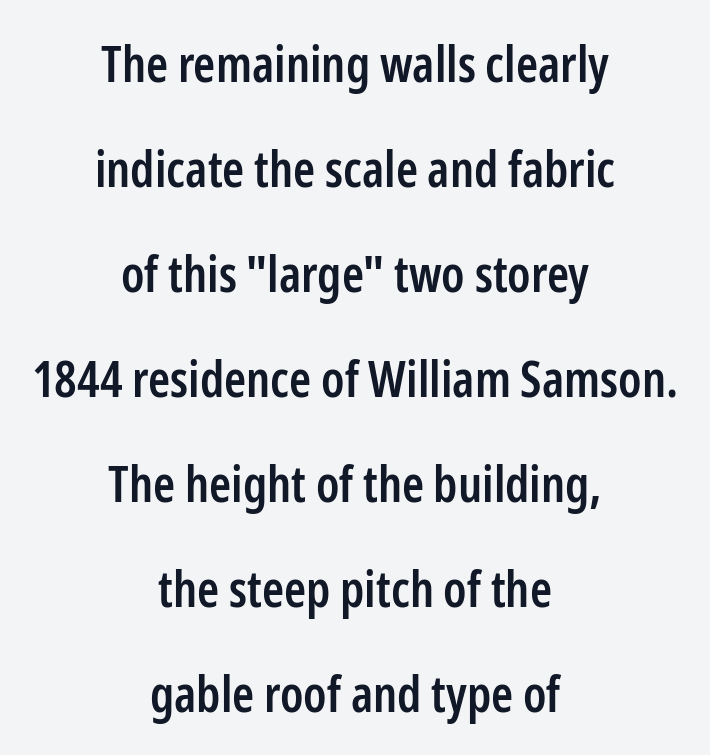
Q: Is the text bold? A: Semi-bold.
Q: Is the text italic (slanted)? A: No, it is upright.
Q: Is the typeface a serif or a sans-serif typeface? A: Sans-serif.
Q: Is the text underlined? A: No.
Q: How is the paragraph aligned? A: Centered.
Q: Is the spacing between letters normal or unusually wide? A: Normal.
Q: Is the spacing between lines tight, normal or loose? A: Loose.
Q: Width (condensed, normal, or wide)? A: Condensed.
Q: Stroke contrast? A: Low.
Q: x-height? A: Medium.
Q: Monospaced? A: No.
